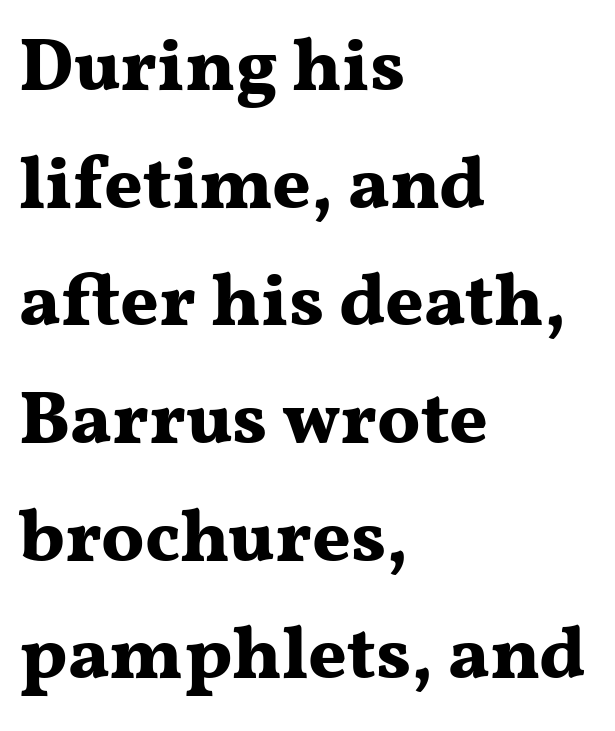
{"serif": "yes", "italic": "no", "bold": "yes", "weight": "bold", "width": "wide", "stroke_contrast": "medium", "x_height": "medium", "monospaced": "no", "underline": "no", "align": "left", "line_spacing": "normal", "line_spacing_ratio": 1.59, "letter_spacing": "normal", "letter_spacing_em": 0.0, "glyph_px": 74}
